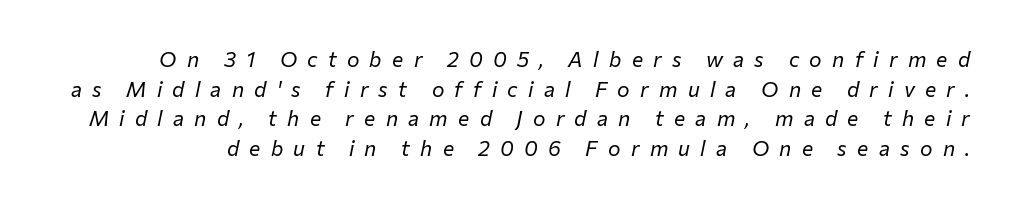
The image shows 21 px text type, italic (leaning right); set normal line spacing (1.41x), unusually wide letter spacing (+0.49 em), not underlined.
